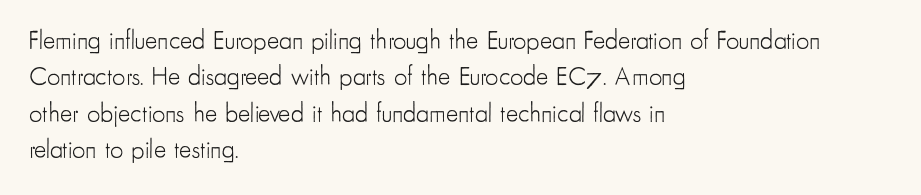
Q: Is the text bold? A: No.
Q: Is the text italic (slanted)? A: No, it is upright.
Q: Is the text underlined? A: No.
Q: How is the paragraph aligned? A: Left-aligned.
Q: Is the spacing between letters normal or unusually wide? A: Normal.
Q: Is the spacing between lines tight, normal or loose? A: Normal.
